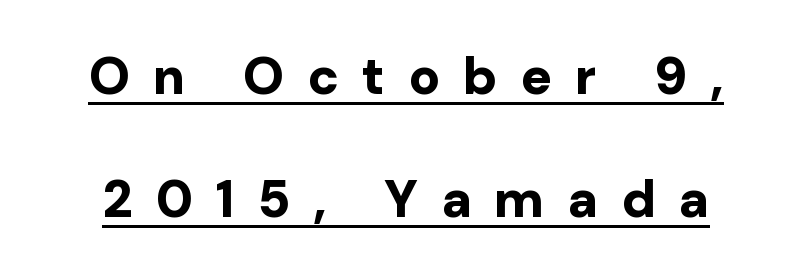
The letters advance in unequal steps, a hallmark of proportional type. Underline: present. The gaps between neighbouring characters are conspicuously large. Stroke thickness is high; the sample reads as a true bold.
